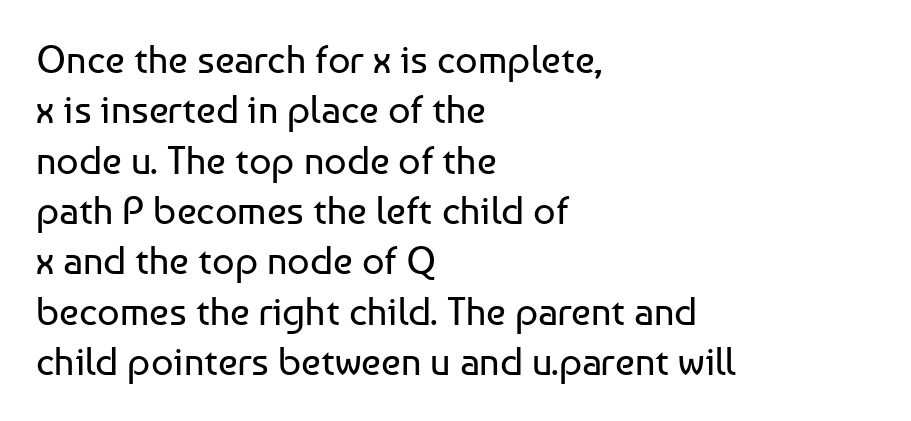
Q: Is the text bold? A: No.
Q: Is the text italic (slanted)? A: No, it is upright.
Q: Is the typeface a serif or a sans-serif typeface? A: Sans-serif.
Q: Is the text underlined? A: No.
Q: How is the paragraph aligned? A: Left-aligned.
Q: Is the spacing between letters normal or unusually wide? A: Normal.
Q: Is the spacing between lines tight, normal or loose? A: Normal.
Q: Width (condensed, normal, or wide)? A: Normal.
Q: Stroke contrast? A: Low.
Q: x-height? A: Medium.
Q: Monospaced? A: No.
